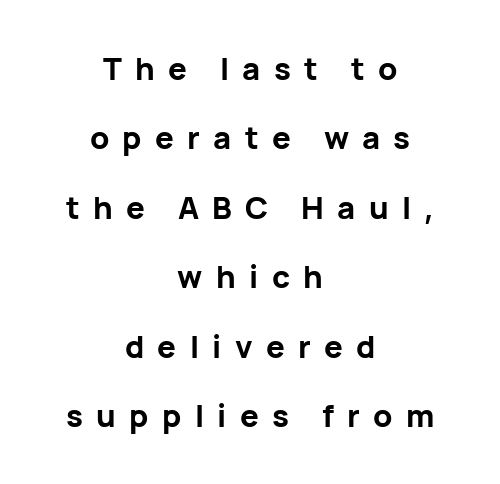
Q: Is the text bold? A: Yes.
Q: Is the text italic (slanted)? A: No, it is upright.
Q: Is the typeface a serif or a sans-serif typeface? A: Sans-serif.
Q: Is the text underlined? A: No.
Q: How is the paragraph aligned? A: Centered.
Q: Is the spacing between letters normal or unusually wide? A: Unusually wide.
Q: Is the spacing between lines tight, normal or loose? A: Loose.
Q: Width (condensed, normal, or wide)? A: Normal.
Q: Stroke contrast? A: Low.
Q: x-height? A: Medium.
Q: Monospaced? A: No.
